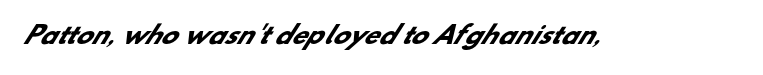
Standard letterfit; no display-style spreading of the glyphs. What weight is shown? A full bold with thick strokes. Has an underline been added? It has not.
